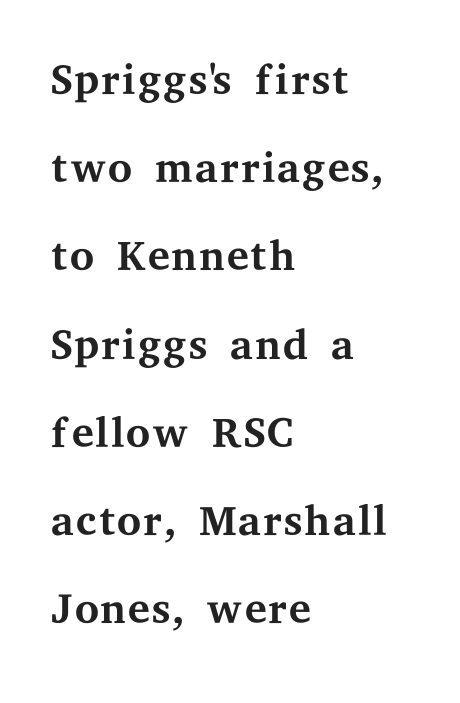
Q: Is the text bold? A: No.
Q: Is the text italic (slanted)? A: No, it is upright.
Q: Is the typeface a serif or a sans-serif typeface? A: Serif.
Q: Is the text underlined? A: No.
Q: How is the paragraph aligned? A: Left-aligned.
Q: Is the spacing between letters normal or unusually wide? A: Normal.
Q: Is the spacing between lines tight, normal or loose? A: Normal.
Q: Width (condensed, normal, or wide)? A: Wide.
Q: Stroke contrast? A: Medium.
Q: x-height? A: Medium.
Q: Monospaced? A: No.
